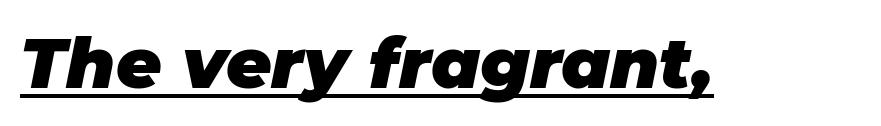
{"italic": "yes", "lean": "right", "slant_degrees": 11, "bold": "yes", "weight": "heavy", "width": "normal", "stroke_contrast": "low", "x_height": "large", "monospaced": "no", "underline": "yes", "letter_spacing": "normal", "letter_spacing_em": 0.0, "glyph_px": 70}
